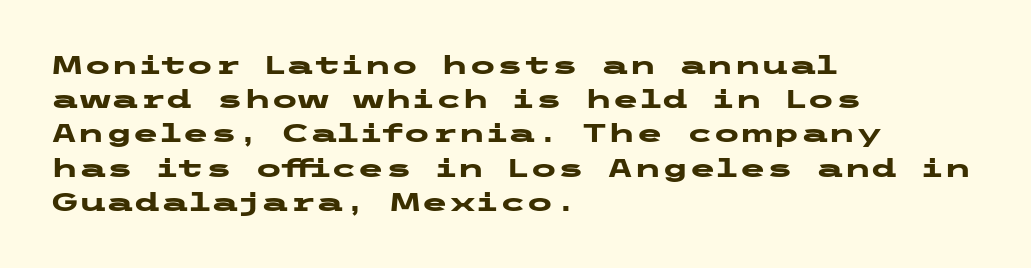
{"italic": "no", "bold": "yes", "underline": "no", "align": "left", "line_spacing": "normal", "line_spacing_ratio": 1.37, "letter_spacing": "normal", "letter_spacing_em": 0.0, "glyph_px": 25}
